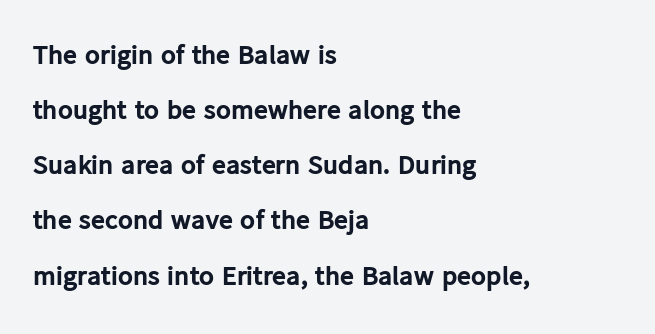
A clean baseline with only descenders dipping below it. Designer's note — italics off, roman on. In CSS terms this would be text-align: left. Stroke thickness is high; the sample reads as a true bold. Baseline-to-baseline distance is far greater than the letter height. The face used here is rendered with its standard letterfit.
